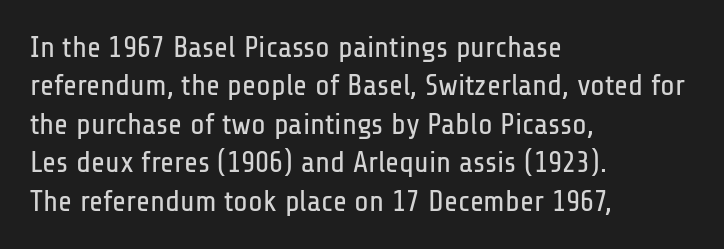
Visually the block forms a straight wall on the left and a jagged coastline on the right. Spacing verdict: proportional, widths tailored to each character. Words float on clear page, feet unadorned. In terms of leading, this rendering sits right in the middle. Note: no serifs on the glyphs. Stems here are at most as thick as an everyday book face.
